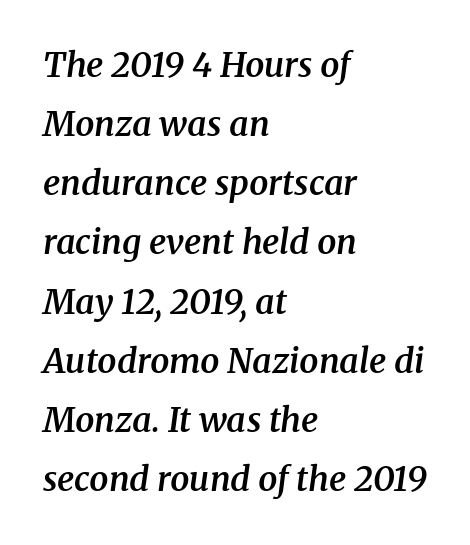
Q: Is the text bold? A: Semi-bold.
Q: Is the text italic (slanted)? A: Yes, it leans right by about 8 degrees.
Q: Is the typeface a serif or a sans-serif typeface? A: Serif.
Q: Is the text underlined? A: No.
Q: How is the paragraph aligned? A: Left-aligned.
Q: Is the spacing between letters normal or unusually wide? A: Normal.
Q: Width (condensed, normal, or wide)? A: Normal.
Q: Stroke contrast? A: Medium.
Q: x-height? A: Medium.
Q: Monospaced? A: No.
